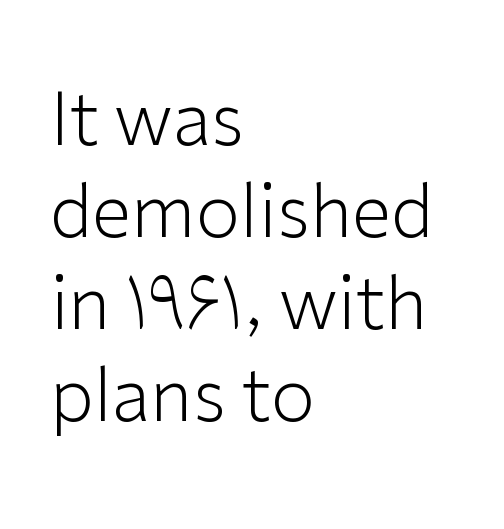
Characters follow at the spacing the type designer built in. If you drew a ruler down the left edge, every line would touch it. Here the designer chose a conventional face with non-uniform glyph widths. This is not heavy type; no bold has been used.
